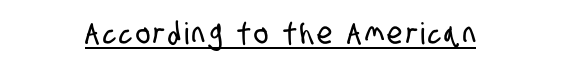
The words here are underlined. To sum up the face: it is a sans, with no serifs. Proportional: the letters do not fall into vertical columns. In CSS terms this would be text-align: center.
